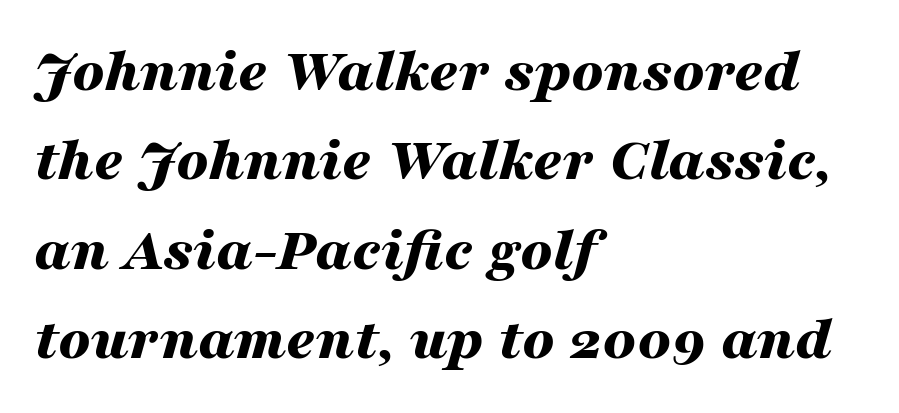
The image shows 63 px bold, wide type, italic (leaning right); set left-aligned, normal line spacing (1.42x), normal letter spacing, not underlined; medium stroke contrast and a medium x-height.
